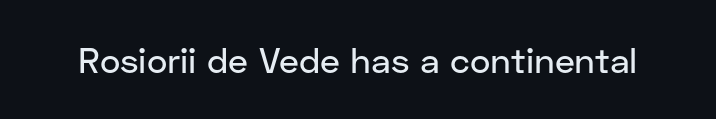
{"serif": "no", "italic": "no", "width": "normal", "stroke_contrast": "low", "x_height": "medium", "monospaced": "no", "underline": "no", "letter_spacing": "normal", "letter_spacing_em": 0.0, "glyph_px": 35}
